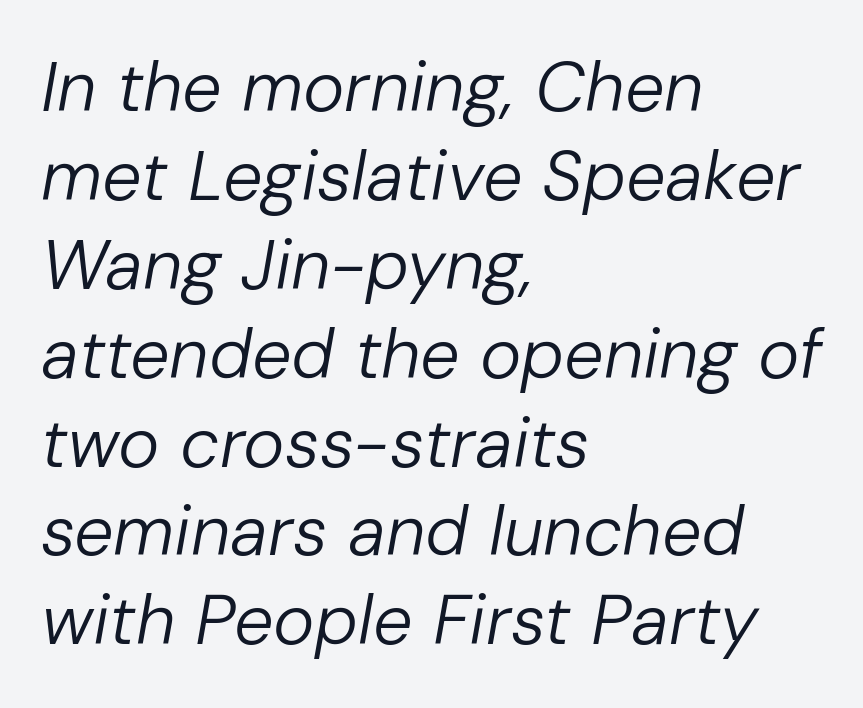
The image shows 70 px regular-weight type, italic (leaning right); set left-aligned, normal line spacing (1.27x), normal letter spacing, not underlined; low stroke contrast and a medium x-height.
